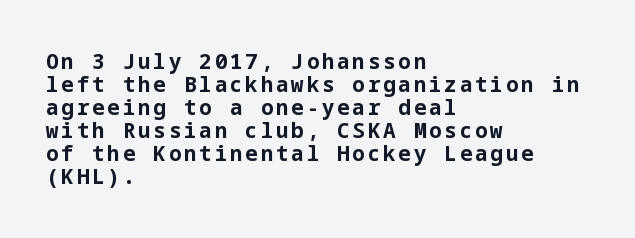
The image shows 21 px bold type, upright; set left-aligned, tight line spacing (1.1x), not underlined.
